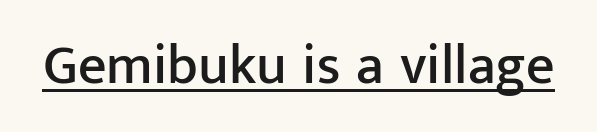
The image shows 56 px sans-serif type, upright; set normal letter spacing, underlined; low stroke contrast and a medium x-height.
